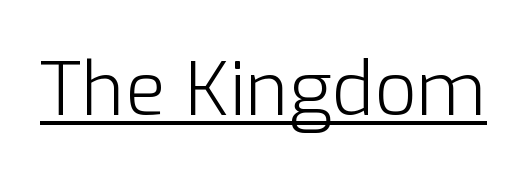
{"serif": "no", "italic": "no", "bold": "no", "weight": "light", "width": "normal", "stroke_contrast": "low", "x_height": "medium", "monospaced": "no", "underline": "yes", "letter_spacing": "normal", "letter_spacing_em": 0.0, "glyph_px": 74}
